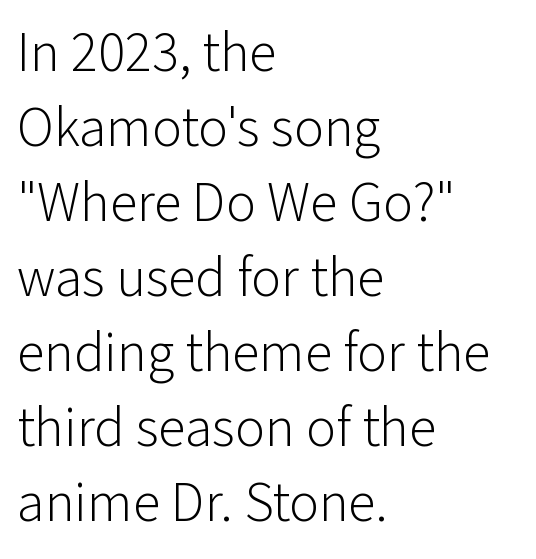
The image shows 56 px light sans-serif type, upright; set left-aligned, normal line spacing (1.34x), normal letter spacing, not underlined; low stroke contrast and a medium x-height.
